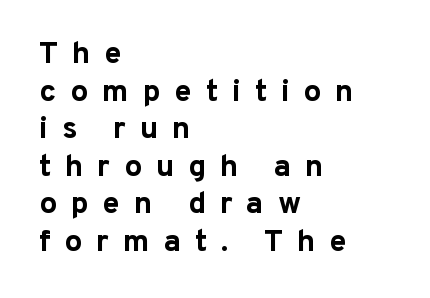
The image shows 31 px bold sans-serif type, upright; set left-aligned, line spacing 1.21x, unusually wide letter spacing (+0.45 em), not underlined; low stroke contrast and a medium x-height.
